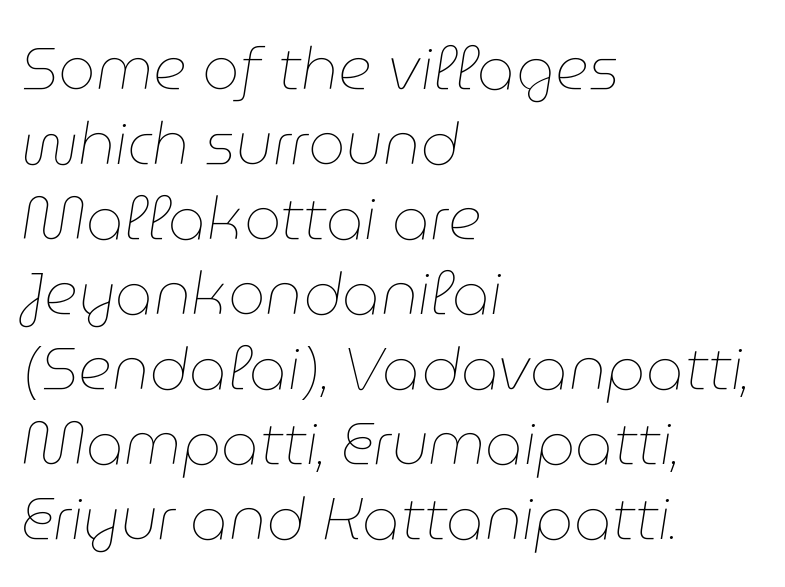
The image shows 59 px thin type, italic (leaning right); set left-aligned, normal line spacing (1.27x), normal letter spacing, not underlined; low stroke contrast and a medium x-height.
